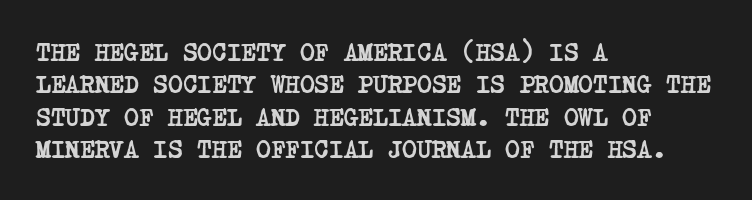
{"bold": "yes", "underline": "no", "align": "left", "line_spacing": "normal", "line_spacing_ratio": 1.3, "letter_spacing": "normal", "letter_spacing_em": 0.0, "glyph_px": 25}
